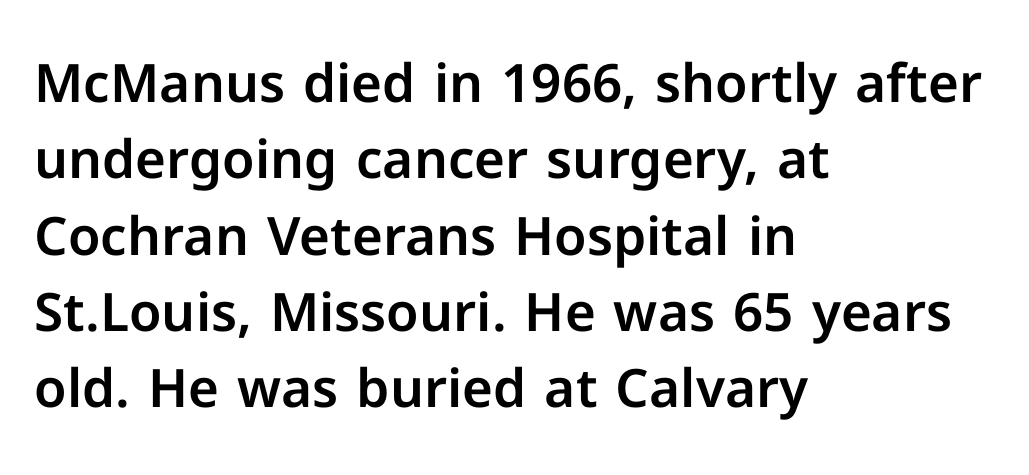
{"serif": "no", "italic": "no", "width": "normal", "stroke_contrast": "low", "x_height": "medium", "monospaced": "no", "underline": "no", "align": "left", "line_spacing": "normal", "line_spacing_ratio": 1.44, "letter_spacing": "normal", "letter_spacing_em": 0.0, "glyph_px": 53}
